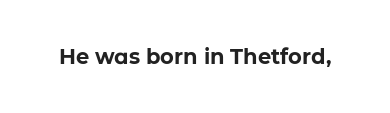
The letterforms sit shoulder to shoulder at normal distance. These lines were composed using upright roman letters. Check the space under the baseline: it is left empty. The sample has been set heavy, in full bold.
